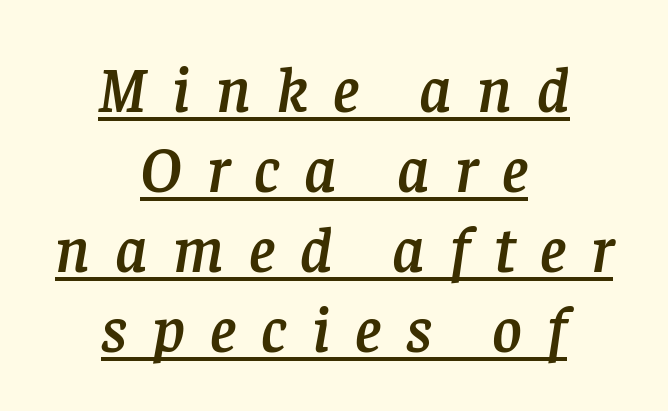
The face used here is seriffed, in the tradition of book romans. Character widths vary here, with narrow letters taking less room than wide ones. Characters are canted at an angle relative to the baseline's perpendicular. A student would call this center alignment; a typographer would say set centered.
